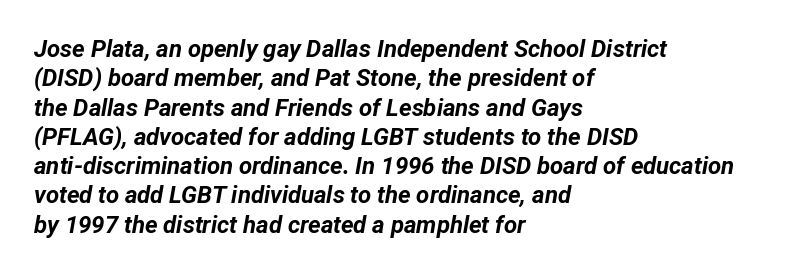
{"italic": "yes", "lean": "right", "slant_degrees": 12, "bold": "yes", "underline": "no", "align": "left", "line_spacing_ratio": 1.22, "letter_spacing": "normal", "letter_spacing_em": 0.0, "glyph_px": 24}
